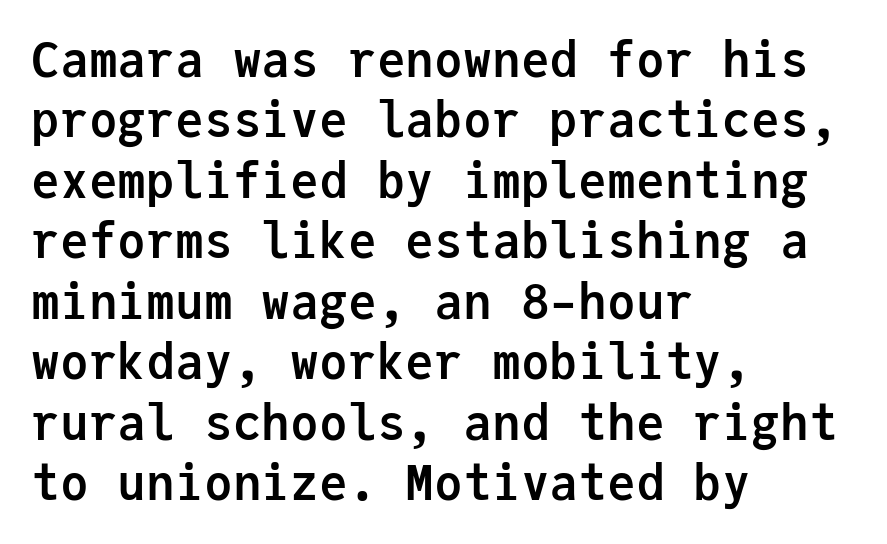
The image shows 48 px semibold sans-serif type, upright, monospaced; set left-aligned, normal line spacing (1.26x), normal letter spacing, not underlined; low stroke contrast and a medium x-height.
